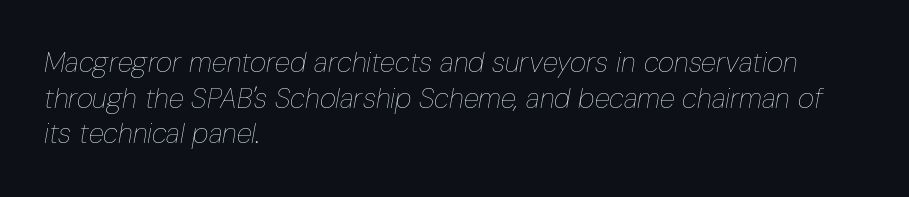
The image shows 28 px thin, condensed type, italic (leaning right); set left-aligned, normal line spacing (1.27x), normal letter spacing, not underlined; low stroke contrast and a medium x-height.
